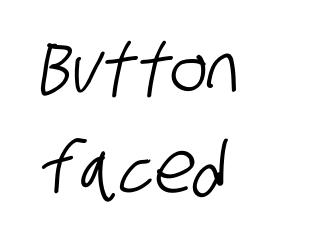
Q: Is the typeface a serif or a sans-serif typeface? A: Sans-serif.
Q: Is the text underlined? A: No.
Q: How is the paragraph aligned? A: Left-aligned.
Q: Is the spacing between letters normal or unusually wide? A: Normal.
Q: Is the spacing between lines tight, normal or loose? A: Normal.
Q: Width (condensed, normal, or wide)? A: Condensed.
Q: Stroke contrast? A: Low.
Q: x-height? A: Large.
Q: Monospaced? A: No.
